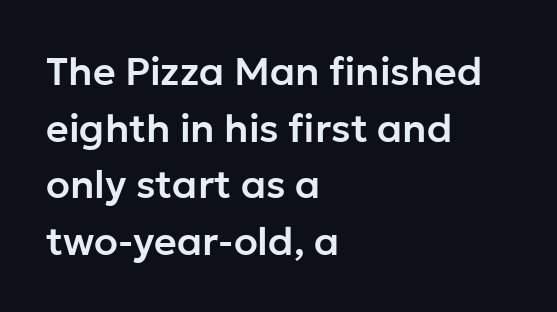
The image shows 39 px sans-serif type, upright; set left-aligned, normal line spacing (1.45x), normal letter spacing, not underlined; low stroke contrast and a medium x-height.
